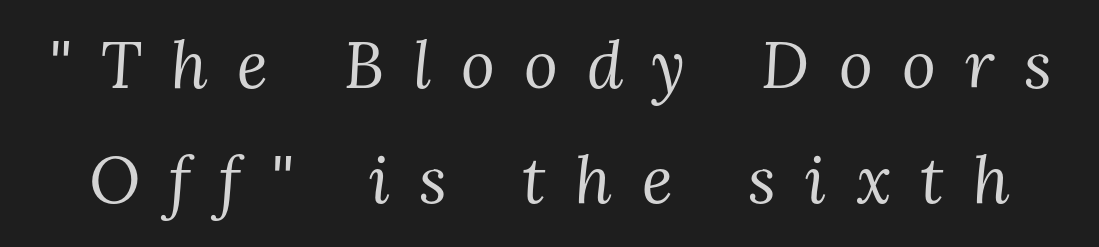
The image shows 65 px regular-weight serif type, italic (leaning right); set line spacing 1.77x, unusually wide letter spacing (+0.45 em), not underlined; medium stroke contrast and a medium x-height.
